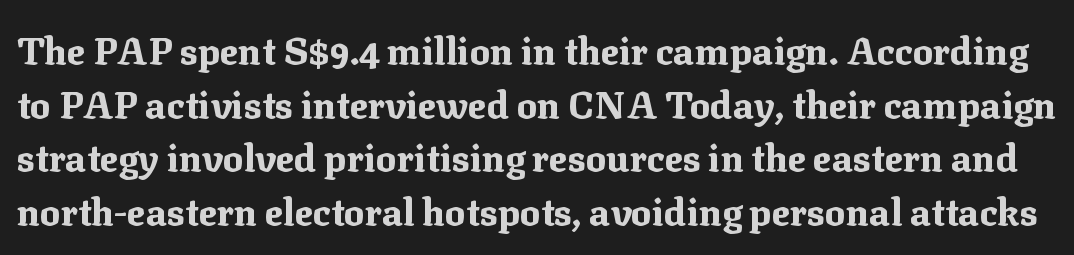
{"serif": "yes", "italic": "no", "bold": "yes", "weight": "bold", "width": "normal", "stroke_contrast": "medium", "x_height": "medium", "monospaced": "no", "underline": "no", "line_spacing": "normal", "line_spacing_ratio": 1.41, "letter_spacing": "normal", "letter_spacing_em": 0.0, "glyph_px": 38}
